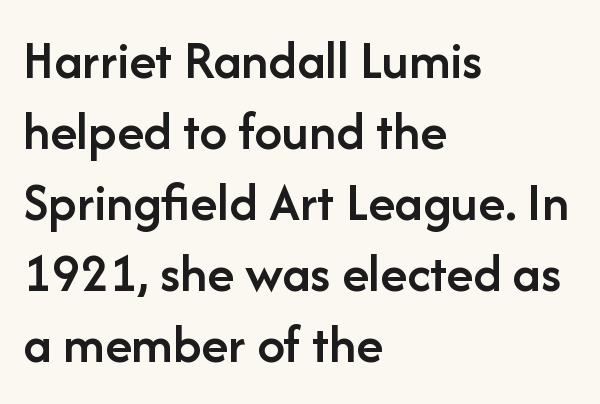
The image shows 55 px semibold sans-serif type, upright; set left-aligned, normal line spacing (1.29x), normal letter spacing, not underlined; low stroke contrast and a medium x-height.
